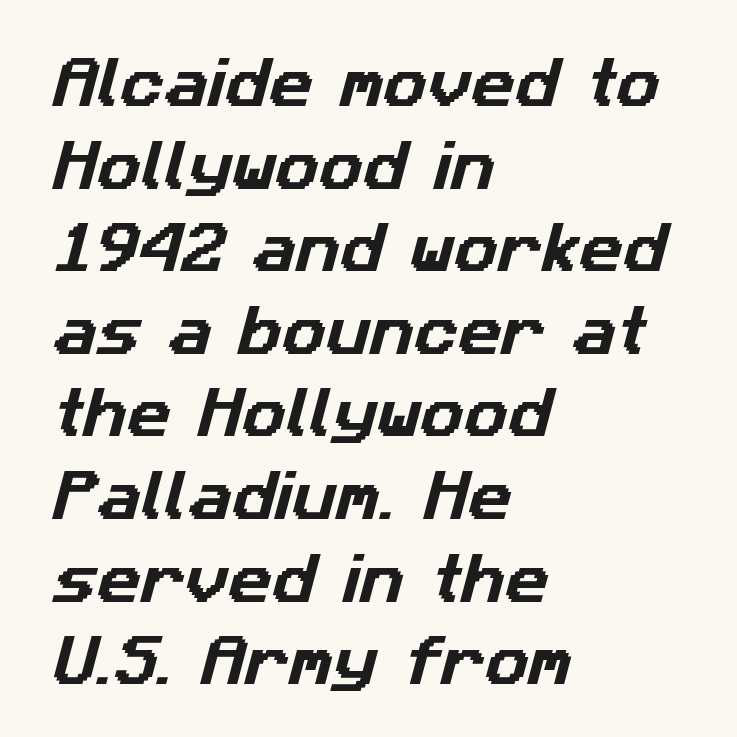
Letterform terminals end flat and unadorned throughout the passage. The rendering uses a moderate line-height, typical for paragraphs. The face used here is proportionally spaced, like ordinary book or web type. This rendering features lettering with no underline. A student would call this left alignment; a typographer would say flush left, rag right.
